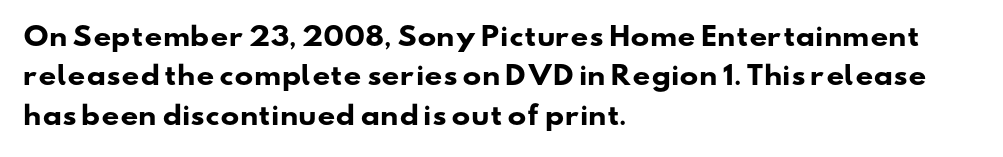
Q: Is the text bold? A: Yes.
Q: Is the text underlined? A: No.
Q: How is the paragraph aligned? A: Left-aligned.
Q: Is the spacing between letters normal or unusually wide? A: Normal.
Q: Is the spacing between lines tight, normal or loose? A: Normal.
